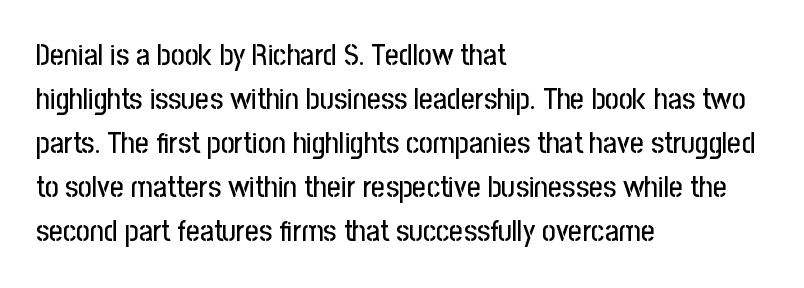
{"serif": "no", "italic": "no", "width": "condensed", "stroke_contrast": "low", "x_height": "medium", "monospaced": "no", "underline": "no", "align": "left", "line_spacing": "normal", "line_spacing_ratio": 1.47, "letter_spacing": "normal", "letter_spacing_em": 0.0, "glyph_px": 30}
